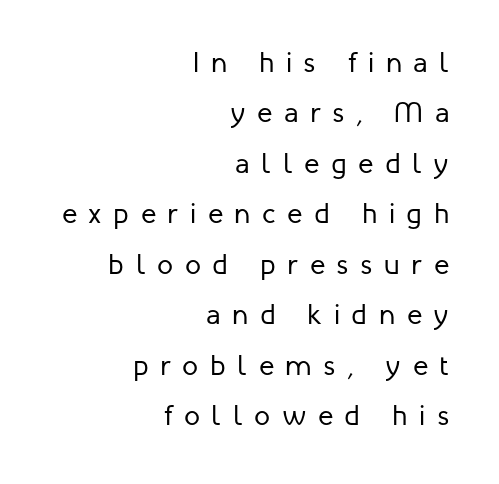
The image shows 29 px regular-weight sans-serif type, upright; set right-aligned, line spacing 1.74x, unusually wide letter spacing (+0.4 em), not underlined; low stroke contrast and a medium x-height.
